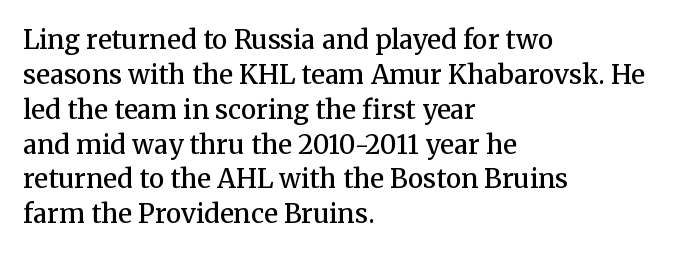
The image shows 26 px text type, upright; set left-aligned, normal line spacing (1.34x), normal letter spacing, not underlined.
